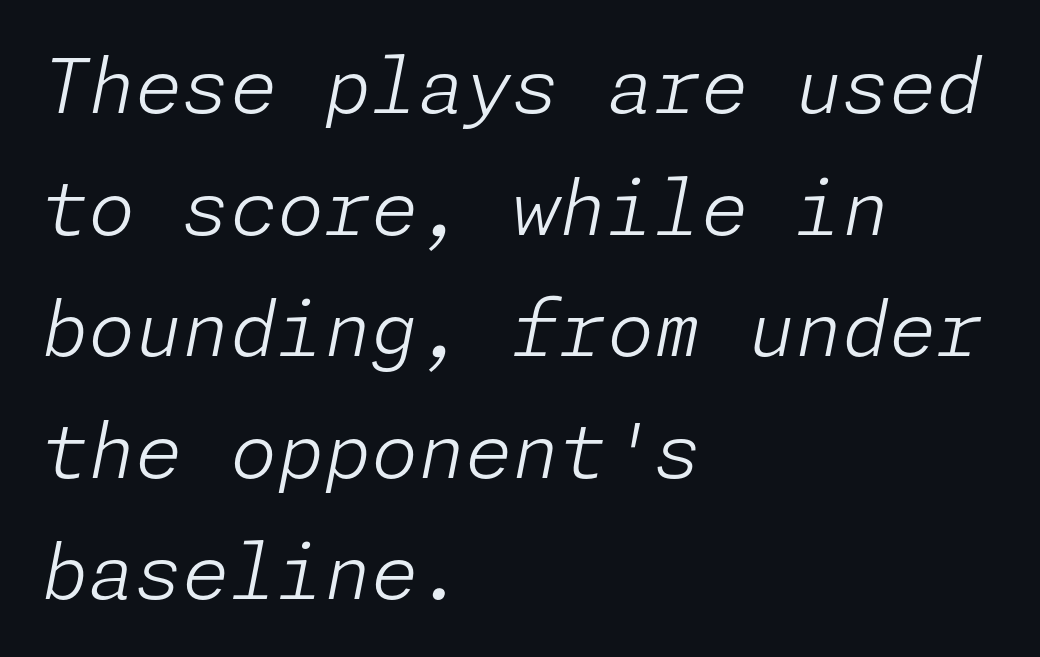
The image shows 76 px light type, italic (leaning right); set left-aligned, normal line spacing (1.6x), normal letter spacing, not underlined; low stroke contrast and a medium x-height.
